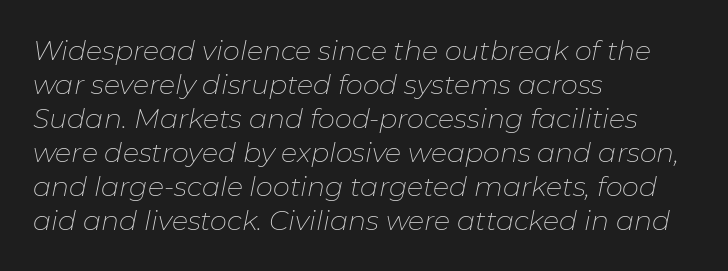
Clear beneath every line of the passage. Weight: in the light-to-regular range. An italicized treatment has been applied to the whole sample. Nothing unusual about the tracking: characters are spaced as the font intends. The block of text has a typical density, with ordinary space between rows.
